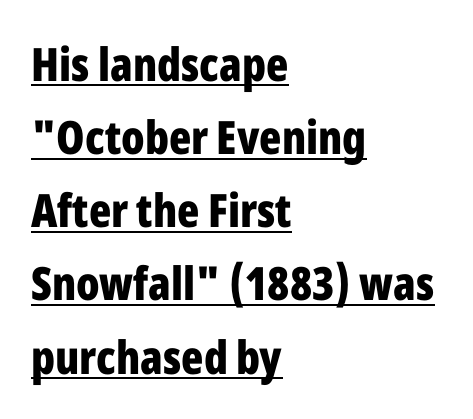
Q: Is the text bold? A: Yes.
Q: Is the text italic (slanted)? A: No, it is upright.
Q: Is the typeface a serif or a sans-serif typeface? A: Sans-serif.
Q: Is the text underlined? A: Yes.
Q: How is the paragraph aligned? A: Left-aligned.
Q: Is the spacing between letters normal or unusually wide? A: Normal.
Q: Is the spacing between lines tight, normal or loose? A: Normal.
Q: Width (condensed, normal, or wide)? A: Condensed.
Q: Stroke contrast? A: Low.
Q: x-height? A: Medium.
Q: Monospaced? A: No.
